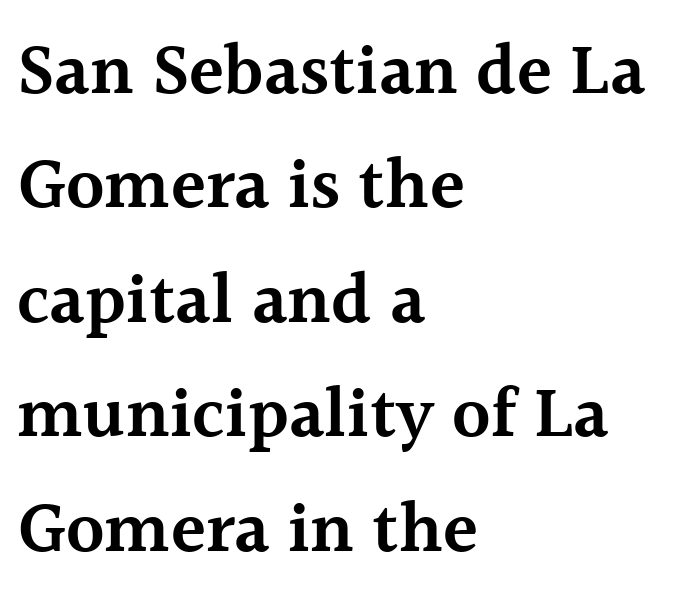
The lettering stays uniformly vertical, giving the passage a roman look. The ragged edge is on the right, which tells us the setting is flush left. Nobody touched the tracking dial on this one. The type family on display is of the serif kind.
